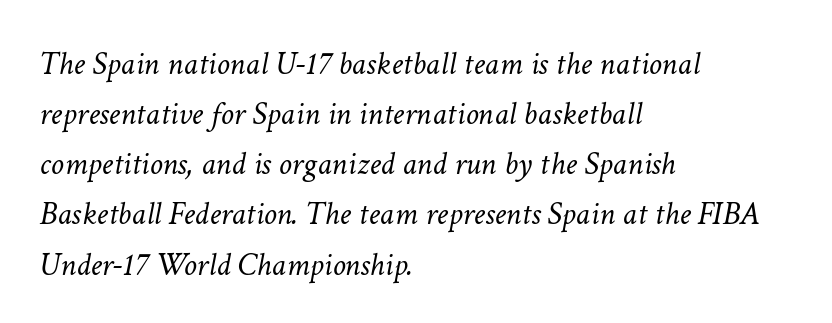
Q: Is the text bold? A: No.
Q: Is the text italic (slanted)? A: Yes, it leans right by about 11 degrees.
Q: Is the text underlined? A: No.
Q: How is the paragraph aligned? A: Left-aligned.
Q: Is the spacing between letters normal or unusually wide? A: Normal.
Q: Is the spacing between lines tight, normal or loose? A: Normal.
Q: Width (condensed, normal, or wide)? A: Normal.
Q: Stroke contrast? A: Low.
Q: x-height? A: Medium.
Q: Monospaced? A: No.
